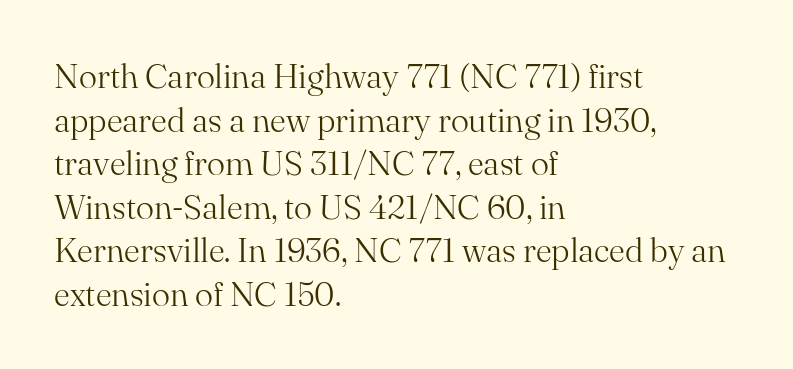
{"serif": "yes", "italic": "no", "bold": "no", "weight": "light", "width": "normal", "stroke_contrast": "medium", "x_height": "small", "monospaced": "no", "underline": "no", "align": "left", "line_spacing": "normal", "line_spacing_ratio": 1.28, "letter_spacing": "normal", "letter_spacing_em": 0.0, "glyph_px": 34}
